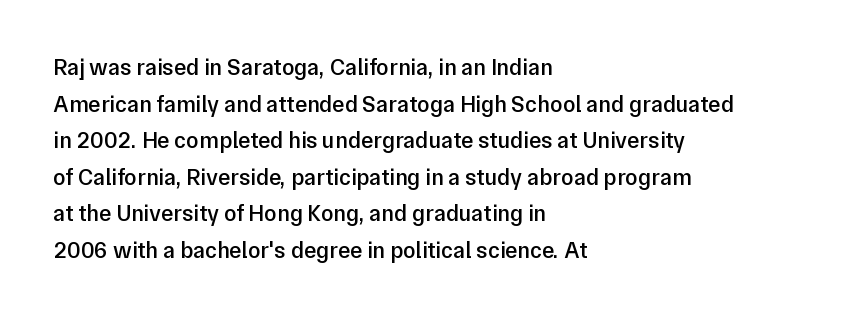
Q: Is the text bold? A: Semi-bold.
Q: Is the text italic (slanted)? A: No, it is upright.
Q: Is the text underlined? A: No.
Q: How is the paragraph aligned? A: Left-aligned.
Q: Is the spacing between letters normal or unusually wide? A: Normal.
Q: Is the spacing between lines tight, normal or loose? A: Normal.
